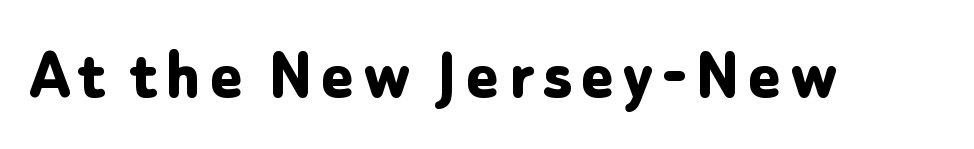
{"serif": "no", "italic": "no", "bold": "yes", "weight": "bold", "width": "normal", "stroke_contrast": "low", "x_height": "medium", "monospaced": "no", "underline": "no", "glyph_px": 75}
